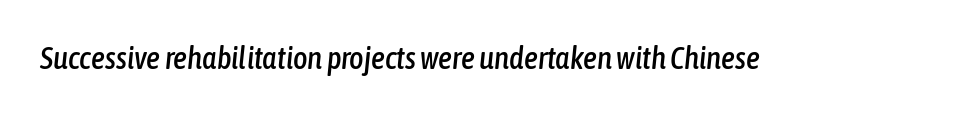
{"italic": "yes", "lean": "right", "slant_degrees": 6, "width": "condensed", "stroke_contrast": "low", "x_height": "medium", "monospaced": "no", "underline": "no", "letter_spacing": "normal", "letter_spacing_em": 0.0, "glyph_px": 31}
